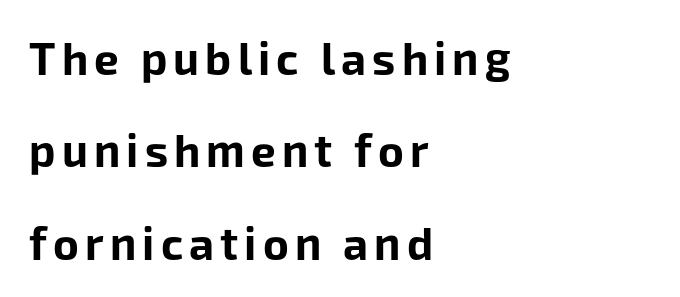
The image shows 44 px bold sans-serif type, upright; set left-aligned, loose line spacing (2.1x), not underlined; low stroke contrast and a medium x-height.
